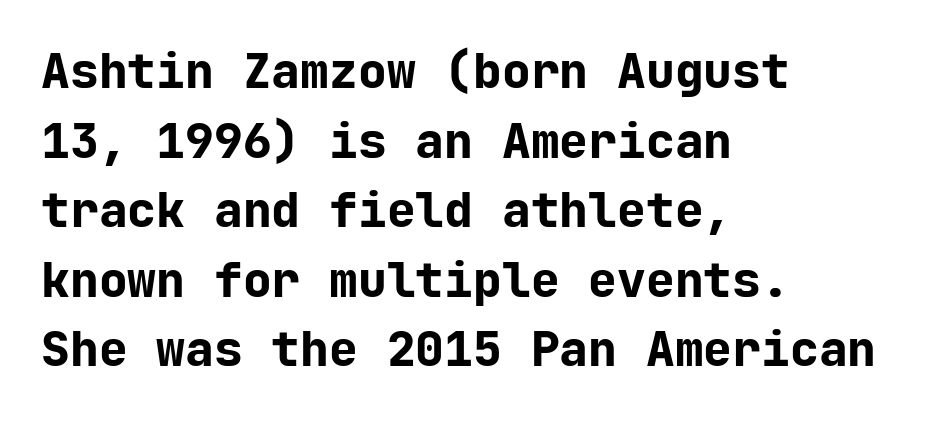
Q: Is the text bold? A: Yes.
Q: Is the text italic (slanted)? A: No, it is upright.
Q: Is the typeface a serif or a sans-serif typeface? A: Sans-serif.
Q: Is the text underlined? A: No.
Q: How is the paragraph aligned? A: Left-aligned.
Q: Is the spacing between letters normal or unusually wide? A: Normal.
Q: Is the spacing between lines tight, normal or loose? A: Normal.
Q: Width (condensed, normal, or wide)? A: Normal.
Q: Stroke contrast? A: Low.
Q: x-height? A: Medium.
Q: Monospaced? A: Yes.
